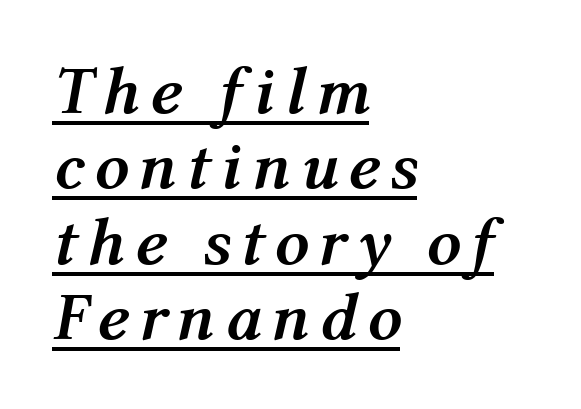
Q: Is the text bold? A: Yes.
Q: Is the text italic (slanted)? A: Yes, it leans right by about 12 degrees.
Q: Is the text underlined? A: Yes.
Q: How is the paragraph aligned? A: Left-aligned.
Q: Is the spacing between lines tight, normal or loose? A: Tight.
Q: Width (condensed, normal, or wide)? A: Normal.
Q: Stroke contrast? A: Medium.
Q: x-height? A: Medium.
Q: Monospaced? A: No.
